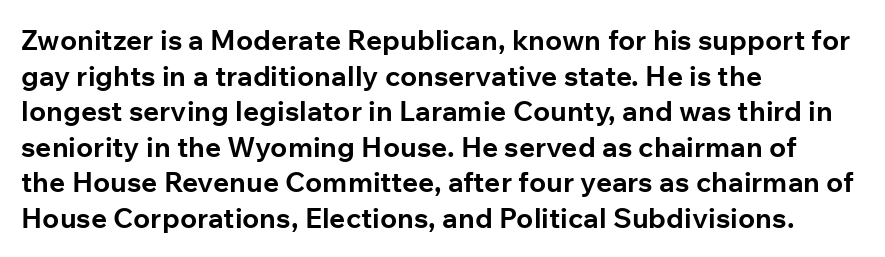
Q: Is the text bold? A: Yes.
Q: Is the text italic (slanted)? A: No, it is upright.
Q: Is the typeface a serif or a sans-serif typeface? A: Sans-serif.
Q: Is the text underlined? A: No.
Q: How is the paragraph aligned? A: Left-aligned.
Q: Is the spacing between letters normal or unusually wide? A: Normal.
Q: Is the spacing between lines tight, normal or loose? A: Normal.
Q: Width (condensed, normal, or wide)? A: Normal.
Q: Stroke contrast? A: Low.
Q: x-height? A: Medium.
Q: Monospaced? A: No.
